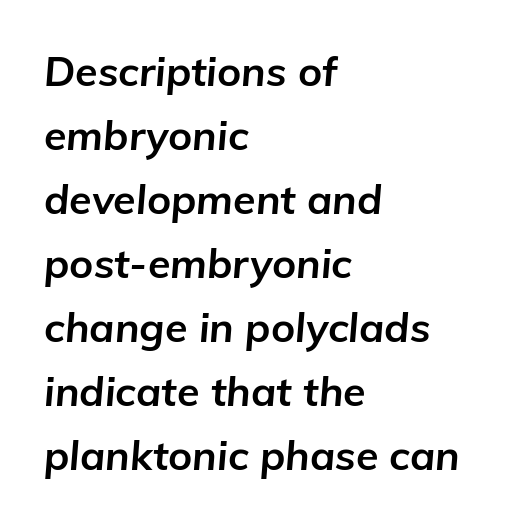
The image shows 41 px bold type, italic (leaning right); set left-aligned, normal line spacing (1.56x), normal letter spacing, not underlined; low stroke contrast and a medium x-height.
